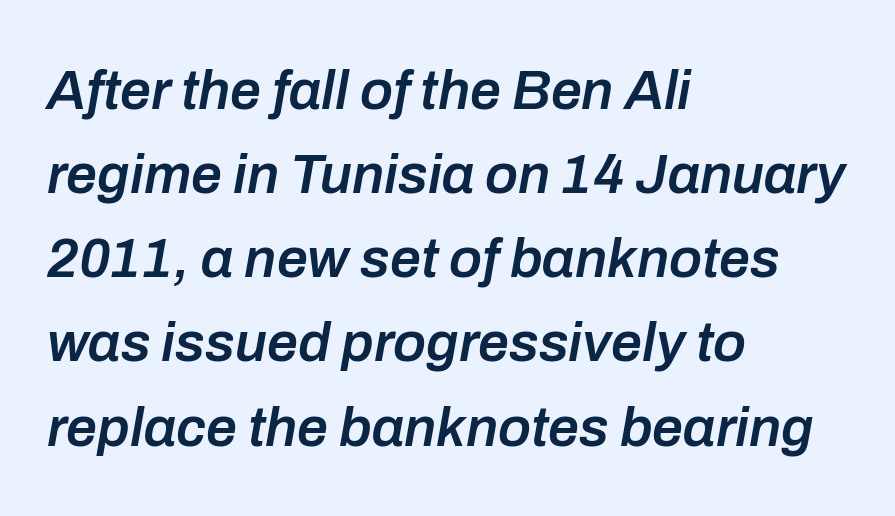
{"italic": "yes", "lean": "right", "slant_degrees": 10, "bold": "semi", "weight": "semibold", "width": "normal", "stroke_contrast": "low", "x_height": "medium", "monospaced": "no", "underline": "no", "align": "left", "line_spacing": "normal", "line_spacing_ratio": 1.53, "letter_spacing": "normal", "letter_spacing_em": 0.0, "glyph_px": 55}
